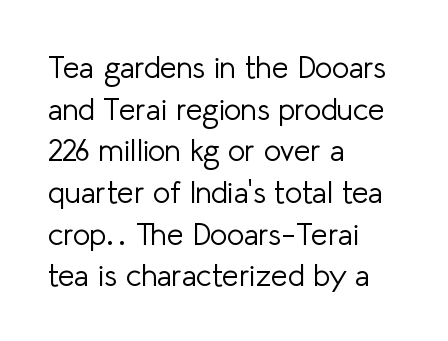
The image shows 30 px light sans-serif type, upright; set left-aligned, normal line spacing (1.39x), normal letter spacing, not underlined; low stroke contrast and a medium x-height.
